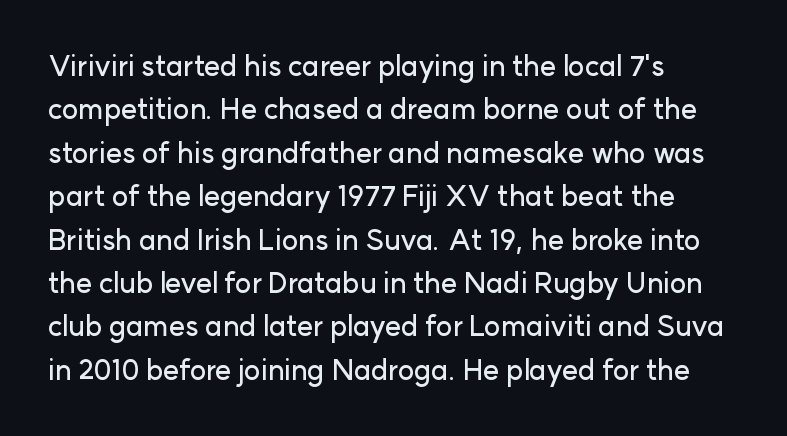
{"serif": "no", "italic": "no", "width": "normal", "stroke_contrast": "low", "x_height": "medium", "monospaced": "no", "underline": "no", "align": "left", "line_spacing": "normal", "line_spacing_ratio": 1.55, "letter_spacing": "normal", "letter_spacing_em": 0.0, "glyph_px": 28}
